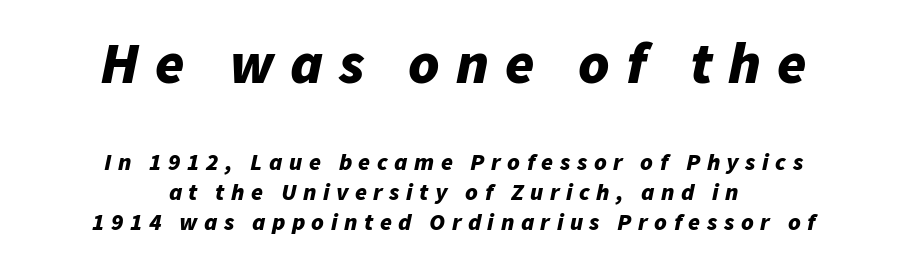
Two sizes are in play, and the larger belongs to the first block. Notice how the passage keeps no hard edge, just a central spine. These lines are rendered in a variable-pitch font. The face used here is rendered with a markedly widened letterfit.
